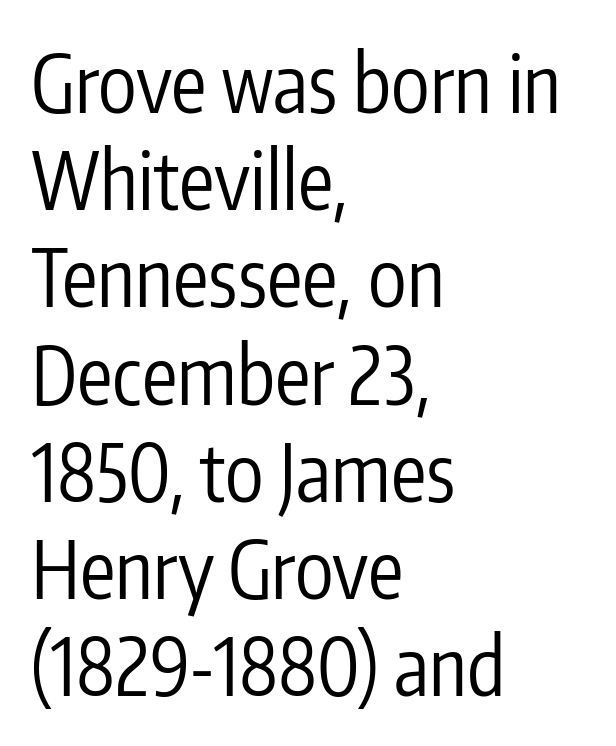
The image shows 79 px regular-weight, condensed sans-serif type, upright; set left-aligned, line spacing 1.23x, normal letter spacing, not underlined; low stroke contrast and a medium x-height.
